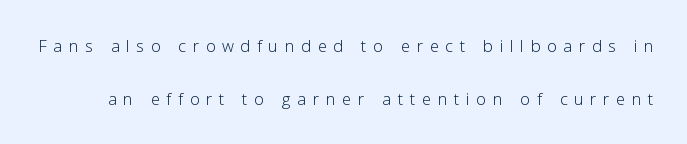
The rendering inserts visible extra space after every character. Italic: no, the glyphs are upright roman. No letter is thick-stroked: the sample isn't bold. The baseline area is clear. Interline gaps are noticeably wide in this sample.
